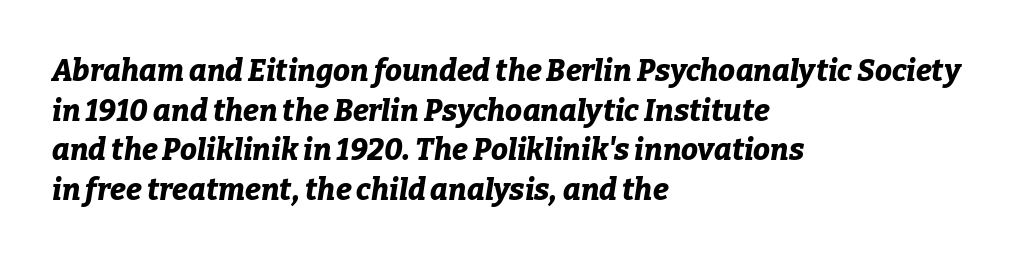
The font's italic variant was chosen for this text. Whoever set this chose a conventional vertical rhythm. Nobody touched the tracking dial on this one. Character widths vary here, with narrow letters taking less room than wide ones. Glance below the letters and you will spot only blank space. As a designer I'd log this as weight 700, bold.
